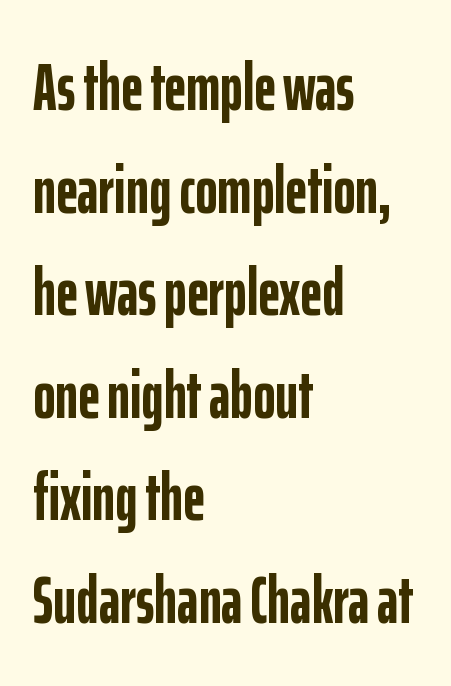
Character widths vary here, with narrow letters taking less room than wide ones. Notice how descenders clear the ascenders below comfortably — that's standard leading. Is the block centered? No — it sits flush against the left margin. The gap between lines stays unmarked. A full-strength bold gives these letters their thick strokes. Check where the strokes stop: nothing finishes them off — pure sans.
